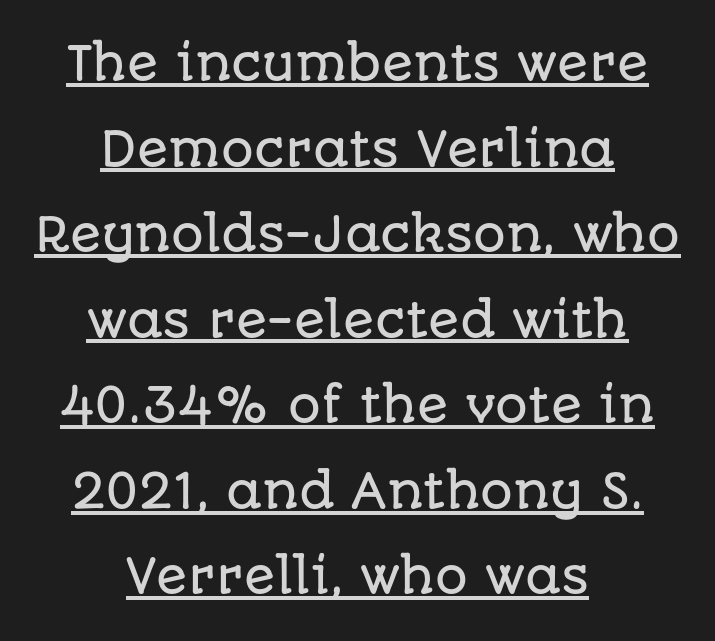
The image shows 46 px sans-serif type, upright; set centered, line spacing 1.86x, normal letter spacing, underlined; low stroke contrast and a large x-height.
